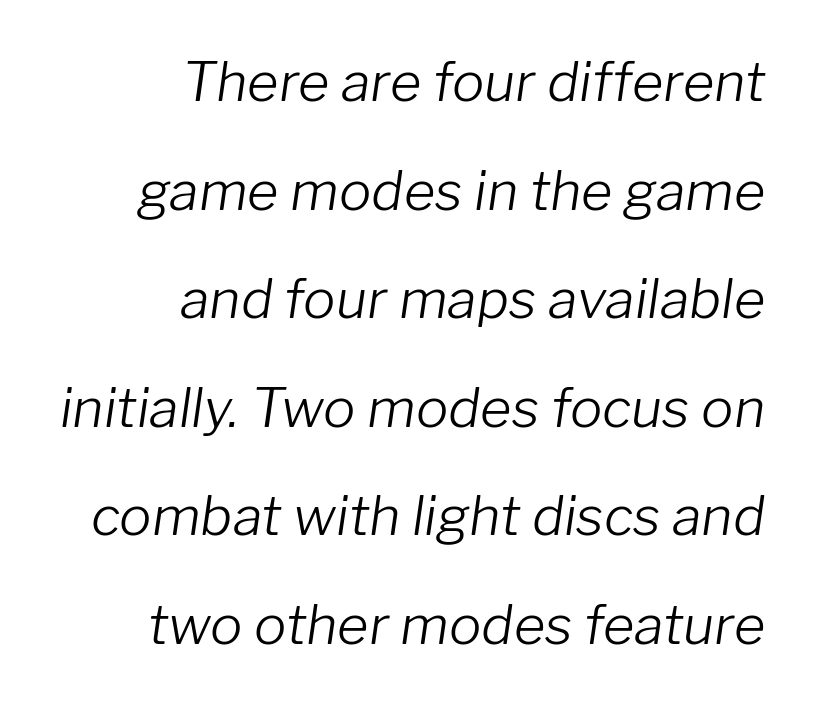
Q: Is the text bold? A: No.
Q: Is the text italic (slanted)? A: Yes, it leans right by about 8 degrees.
Q: Is the text underlined? A: No.
Q: How is the paragraph aligned? A: Right-aligned.
Q: Is the spacing between letters normal or unusually wide? A: Normal.
Q: Is the spacing between lines tight, normal or loose? A: Loose.
Q: Width (condensed, normal, or wide)? A: Normal.
Q: Stroke contrast? A: Low.
Q: x-height? A: Medium.
Q: Monospaced? A: No.
